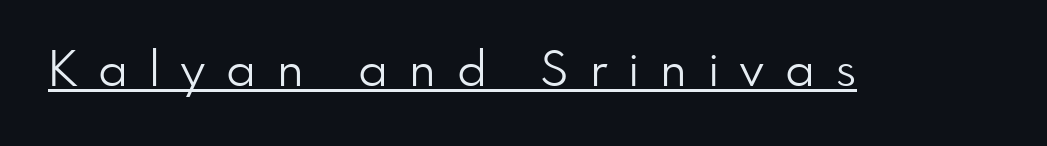
The image shows 48 px light sans-serif type, upright; set unusually wide letter spacing (+0.44 em), underlined; low stroke contrast and a small x-height.
